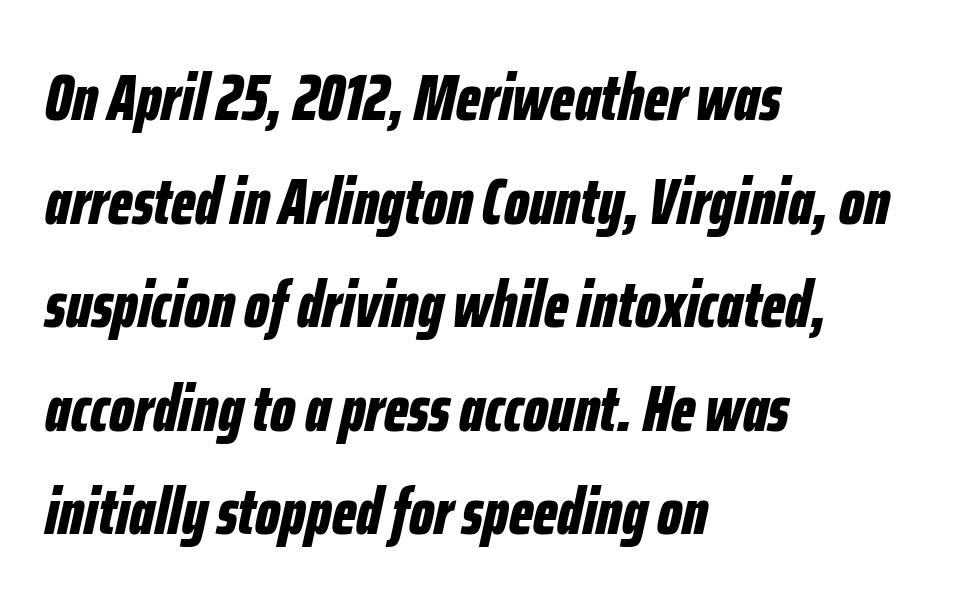
The image shows 66 px bold, condensed type, italic (leaning right); set left-aligned, normal line spacing (1.57x), normal letter spacing, not underlined; low stroke contrast and a medium x-height.
